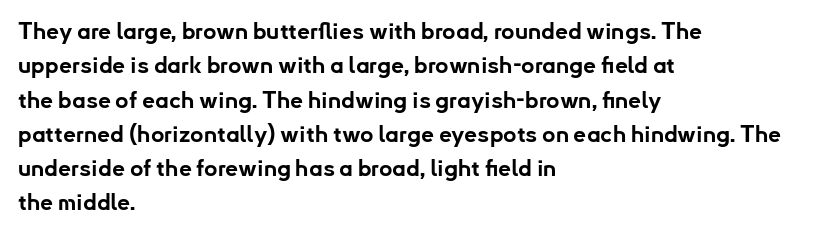
The image shows 23 px bold type, upright; set left-aligned, normal line spacing (1.49x), normal letter spacing, not underlined.
